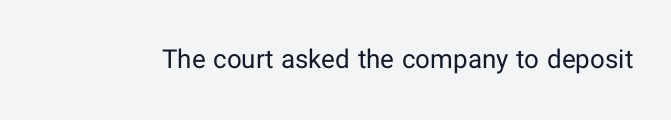
Q: Is the text bold? A: No.
Q: Is the text italic (slanted)? A: No, it is upright.
Q: Is the text underlined? A: No.
Q: Is the spacing between letters normal or unusually wide? A: Normal.
